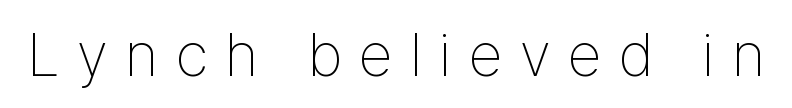
{"serif": "no", "italic": "no", "bold": "no", "weight": "thin", "width": "condensed", "stroke_contrast": "low", "x_height": "medium", "monospaced": "no", "underline": "no", "letter_spacing": "wide", "letter_spacing_em": 0.28, "glyph_px": 62}
